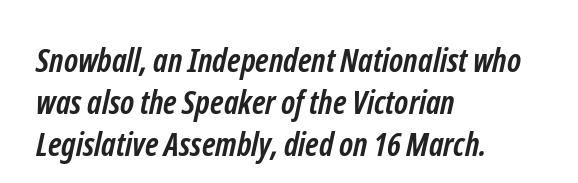
You can tell from the bare stems that sans-serif type was used. A typesetter would call this proportional, since set widths differ per character. Stroke thickness is high; the sample reads as a true bold. The letterforms sit shoulder to shoulder at normal distance. Leading matches the norm, producing a regular column.
